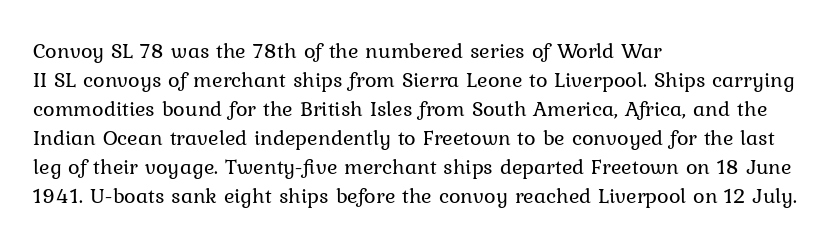
{"italic": "no", "bold": "no", "underline": "no", "align": "left", "line_spacing": "normal", "line_spacing_ratio": 1.32, "letter_spacing": "normal", "letter_spacing_em": 0.0, "glyph_px": 22}
